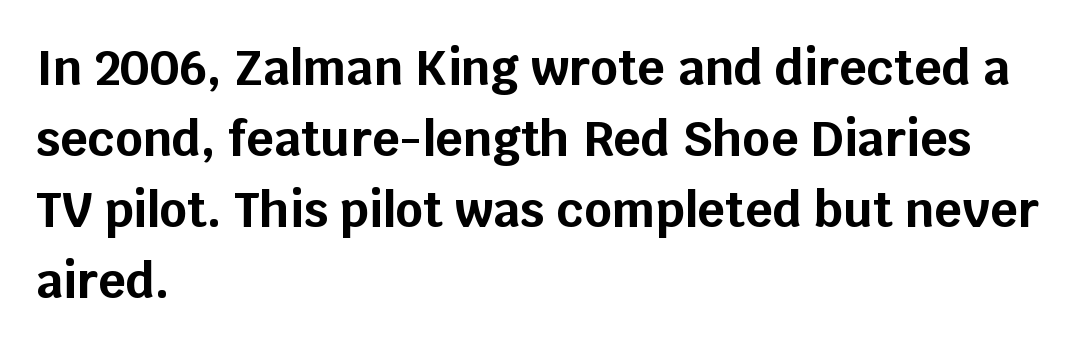
{"serif": "no", "italic": "no", "bold": "yes", "weight": "bold", "width": "normal", "stroke_contrast": "low", "x_height": "large", "monospaced": "no", "underline": "no", "align": "left", "line_spacing": "normal", "line_spacing_ratio": 1.48, "letter_spacing": "normal", "letter_spacing_em": 0.0, "glyph_px": 48}
